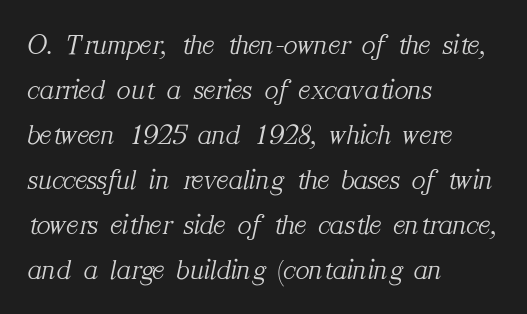
Q: Is the text bold? A: No.
Q: Is the text italic (slanted)? A: Yes, it leans right by about 12 degrees.
Q: Is the typeface a serif or a sans-serif typeface? A: Serif.
Q: Is the text underlined? A: No.
Q: How is the paragraph aligned? A: Left-aligned.
Q: Is the spacing between letters normal or unusually wide? A: Normal.
Q: Is the spacing between lines tight, normal or loose? A: Normal.
Q: Width (condensed, normal, or wide)? A: Normal.
Q: Stroke contrast? A: Medium.
Q: x-height? A: Medium.
Q: Monospaced? A: No.
